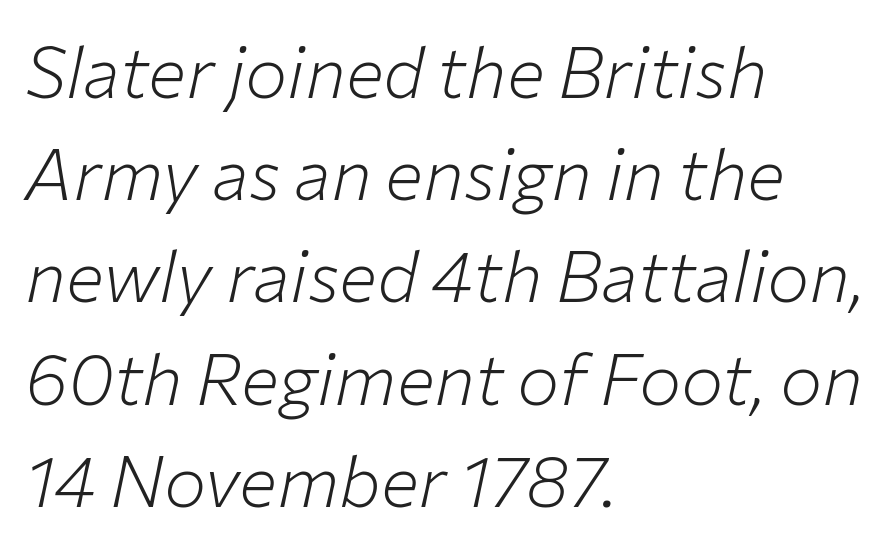
{"italic": "yes", "lean": "right", "slant_degrees": 12, "bold": "no", "weight": "light", "width": "normal", "stroke_contrast": "low", "x_height": "medium", "monospaced": "no", "underline": "no", "align": "left", "line_spacing": "normal", "line_spacing_ratio": 1.44, "letter_spacing": "normal", "letter_spacing_em": 0.0, "glyph_px": 71}
